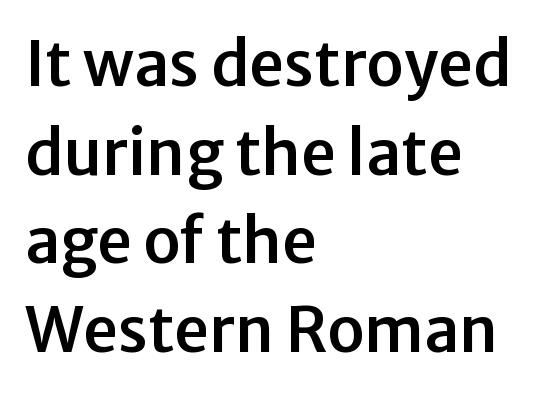
{"serif": "no", "italic": "no", "width": "normal", "stroke_contrast": "low", "x_height": "medium", "monospaced": "no", "underline": "no", "align": "left", "line_spacing": "normal", "line_spacing_ratio": 1.43, "letter_spacing": "normal", "letter_spacing_em": 0.0, "glyph_px": 62}
